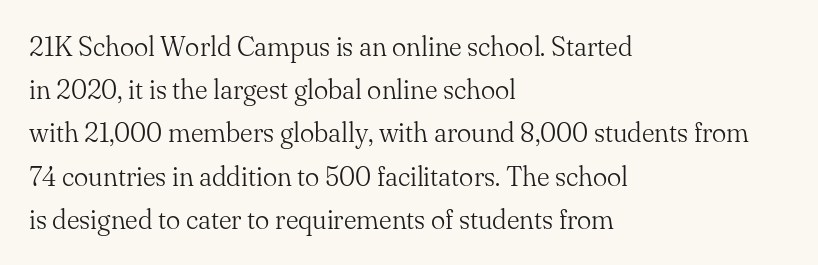
The image shows 27 px text type, upright; set left-aligned, normal line spacing (1.6x), normal letter spacing, not underlined.
